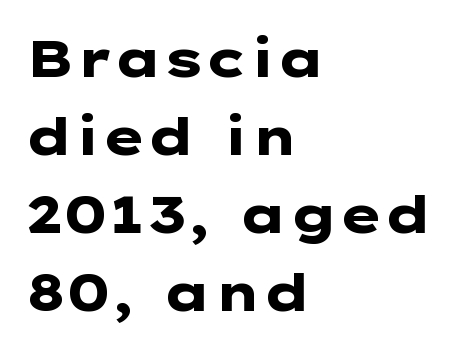
The image shows 52 px heavy, wide sans-serif type, upright; set left-aligned, normal line spacing (1.5x), normal letter spacing, not underlined; low stroke contrast and a medium x-height.
